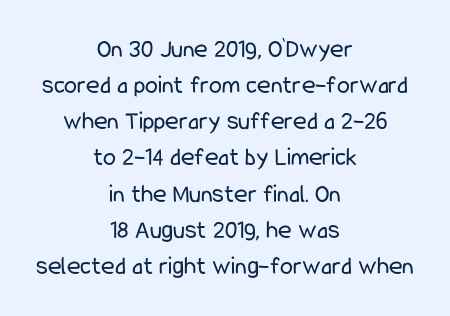
Interline gaps are of average width in this sample. The gap between lines stays unmarked. The paragraph shown floats in the horizontal middle. Posture: straight, roman, zero tilt. Stroke thickness stays within the range of a standard reading face or lighter. The gaps between neighbouring characters are ordinary and unremarkable.
